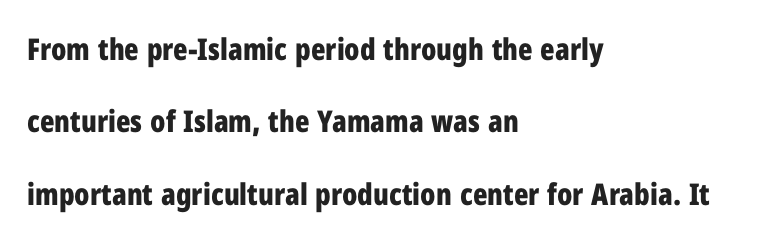
These lines keep a tight, regular rhythm from letter to letter. The setting favours the left margin, as ordinary paragraphs usually do. This block would shrink considerably if given ordinary leading; it's expanded now. Is this a sans? Yes — the strokes have no serifs.
